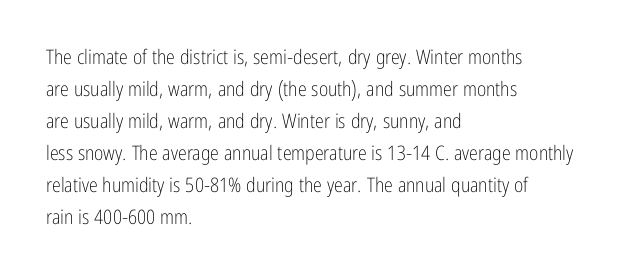
Q: Is the text bold? A: No.
Q: Is the text italic (slanted)? A: No, it is upright.
Q: Is the text underlined? A: No.
Q: How is the paragraph aligned? A: Left-aligned.
Q: Is the spacing between letters normal or unusually wide? A: Normal.
Q: Is the spacing between lines tight, normal or loose? A: Normal.
